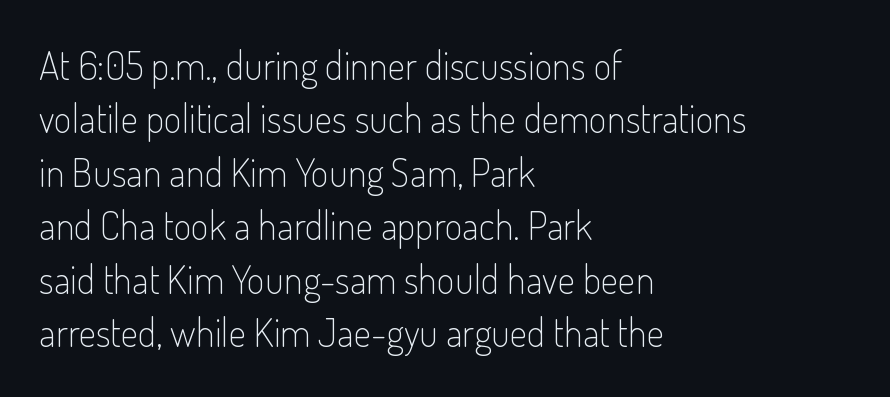
The typeface chosen for these lines omits serifs. Regular leading. Each letter keeps its own natural width here, so spacing adapts to shape. Descenders hang freely into open space. The lines in this sample share a left origin and differ only in where they stop. The axis of the letterforms is exactly vertical.
